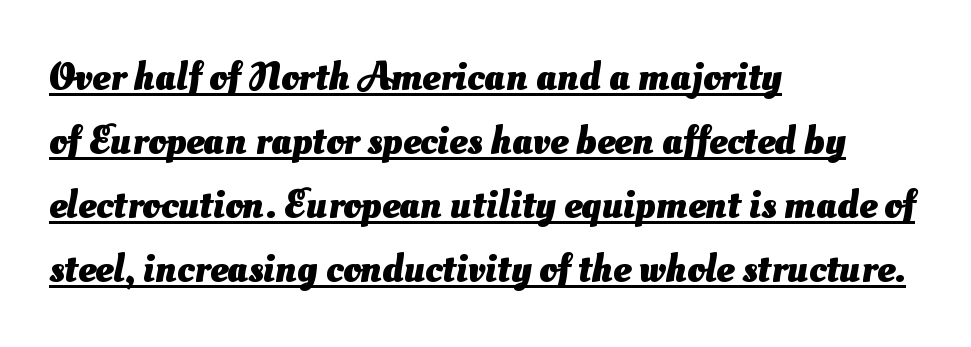
Strokes here are thick enough to call this a true bold. Characters follow at the spacing the type designer built in. Regular leading. All the whitespace from short lines collects on the right. Like a heading marked for emphasis, these lines bear an underscore. Character widths vary here, with narrow letters taking less room than wide ones.
